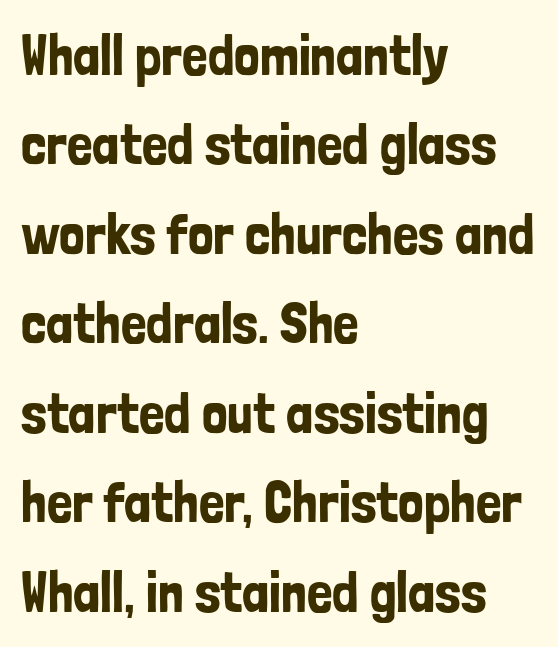
{"serif": "no", "italic": "no", "width": "condensed", "stroke_contrast": "low", "x_height": "medium", "monospaced": "no", "underline": "no", "align": "left", "line_spacing": "normal", "line_spacing_ratio": 1.57, "letter_spacing": "normal", "letter_spacing_em": 0.0, "glyph_px": 57}
